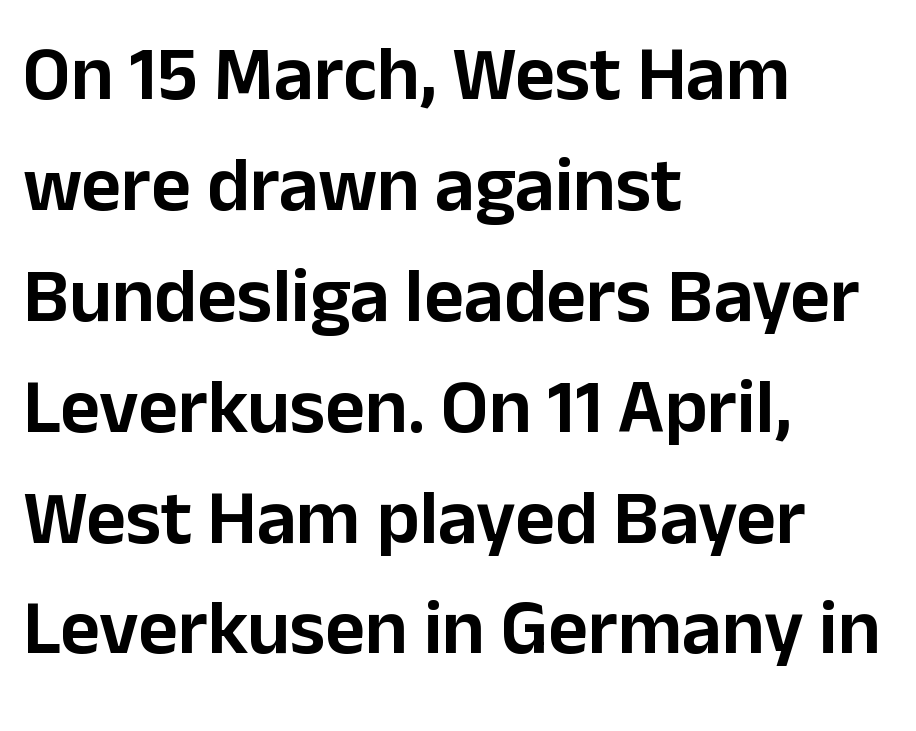
Line starts are locked; line ends wander. Character widths vary here, with narrow letters taking less room than wide ones. Quick note: interline space is typical. In terms of posture, this sample is upright. The space beneath each line is pristine and unruled.
